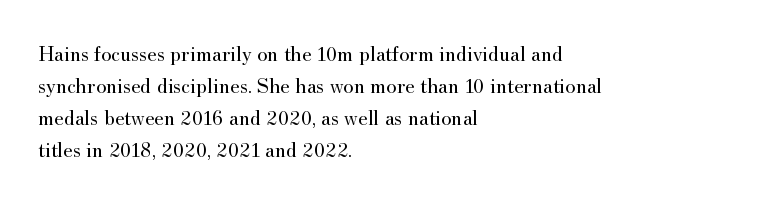
Weight: in the light-to-regular range. These lines keep a tight, regular rhythm from letter to letter. Any mark beneath the type? The region is blank. Left-aligned paragraph, ragged on the right. If you drew a line through each stem, it would be perfectly vertical. Honestly, the row spacing looks completely unremarkable.
